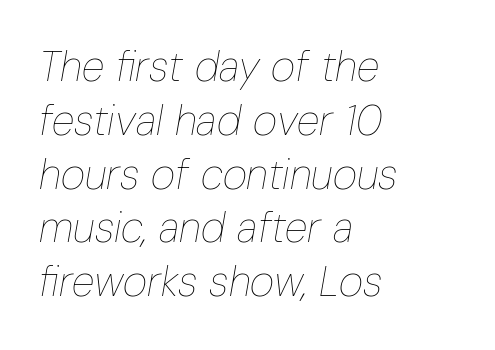
The image shows 42 px thin, condensed type, italic (leaning right); set left-aligned, normal line spacing (1.28x), normal letter spacing, not underlined; low stroke contrast and a medium x-height.
